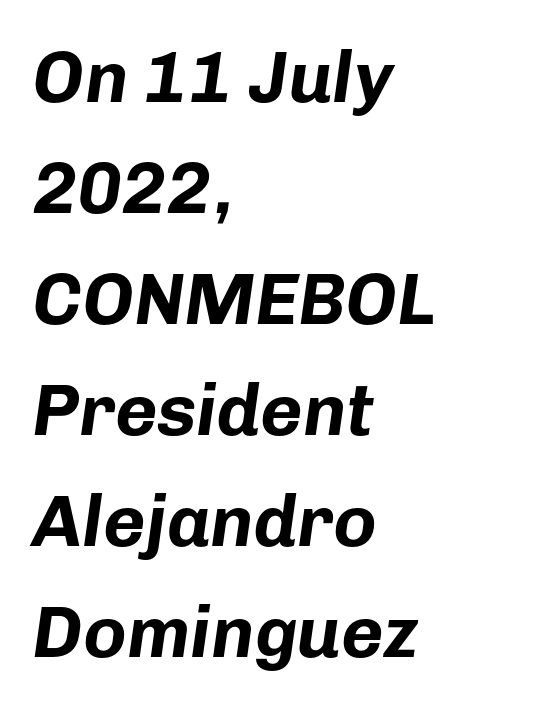
{"italic": "yes", "lean": "right", "slant_degrees": 8, "bold": "yes", "weight": "bold", "width": "normal", "stroke_contrast": "low", "x_height": "medium", "monospaced": "no", "underline": "no", "align": "left", "line_spacing": "normal", "line_spacing_ratio": 1.52, "letter_spacing": "normal", "letter_spacing_em": 0.0, "glyph_px": 73}
